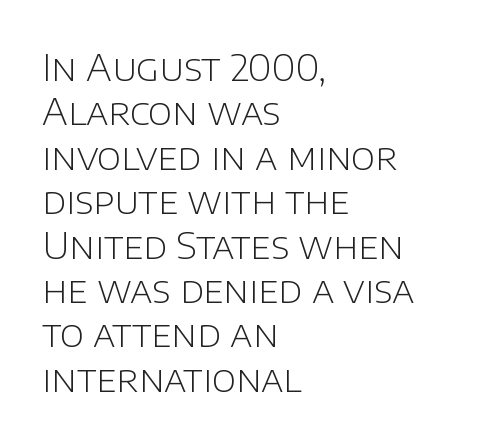
Vertical strokes here are truly vertical. Glance below the letters and you will spot only blank space. How are the letters spaced? Ordinarily, with no added tracking. Heaviness? Minimal to ordinary, like unemphasized prose. Typographically, this falls in the sans-serif category. The typesetter chose a ragged-right arrangement here.
